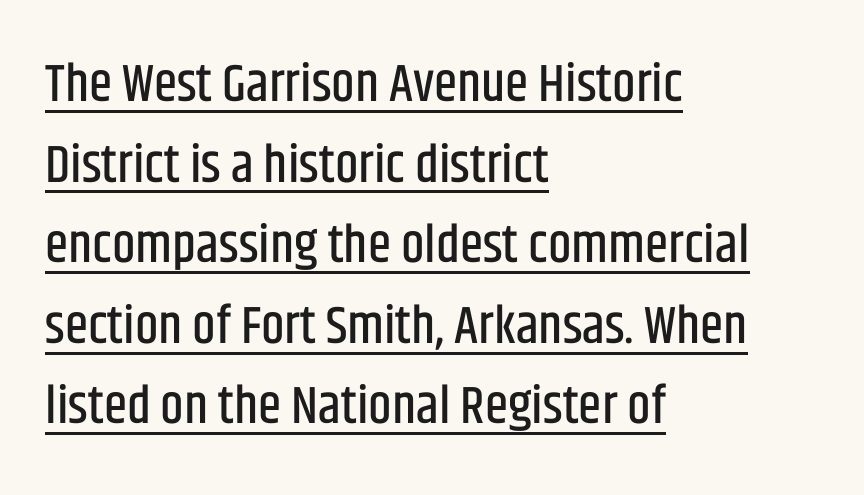
{"serif": "no", "italic": "no", "width": "condensed", "stroke_contrast": "low", "x_height": "large", "monospaced": "no", "underline": "yes", "align": "left", "line_spacing": "normal", "line_spacing_ratio": 1.52, "letter_spacing": "normal", "letter_spacing_em": 0.0, "glyph_px": 53}
